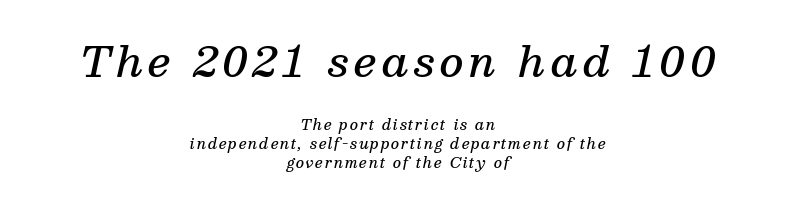
The image shows 41 px semibold serif type, italic (leaning right); set centered, normal line spacing (1.33x), not underlined; the first (top) block is 2.93x larger; medium stroke contrast and a medium x-height.
